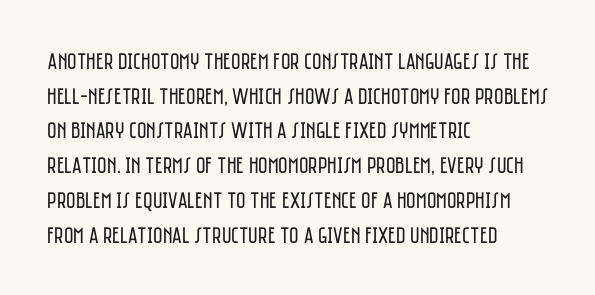
{"italic": "no", "bold": "no", "underline": "no", "align": "left", "line_spacing": "normal", "line_spacing_ratio": 1.51, "letter_spacing": "normal", "letter_spacing_em": 0.0, "glyph_px": 23}
